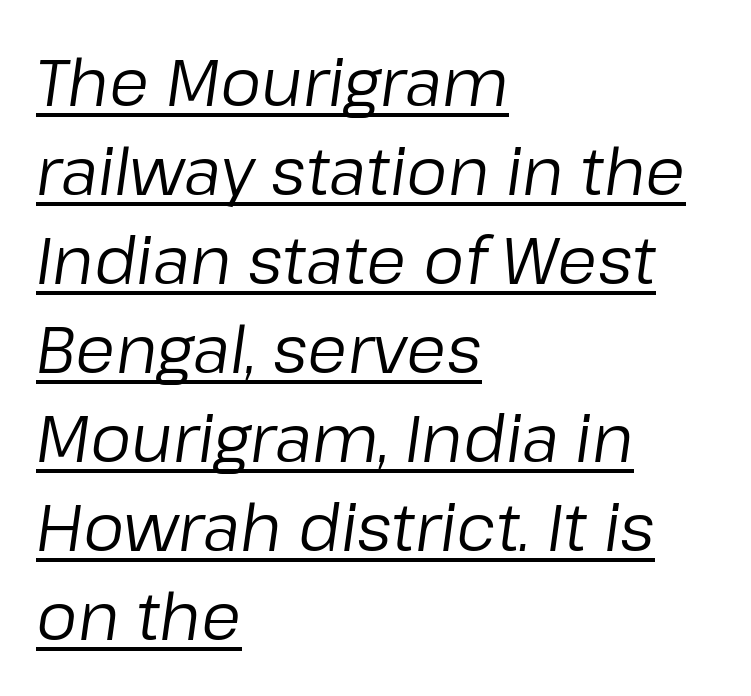
{"italic": "yes", "lean": "right", "slant_degrees": 8, "bold": "no", "weight": "regular", "width": "normal", "stroke_contrast": "low", "x_height": "medium", "monospaced": "no", "underline": "yes", "align": "left", "line_spacing": "normal", "line_spacing_ratio": 1.37, "letter_spacing": "normal", "letter_spacing_em": 0.0, "glyph_px": 65}
